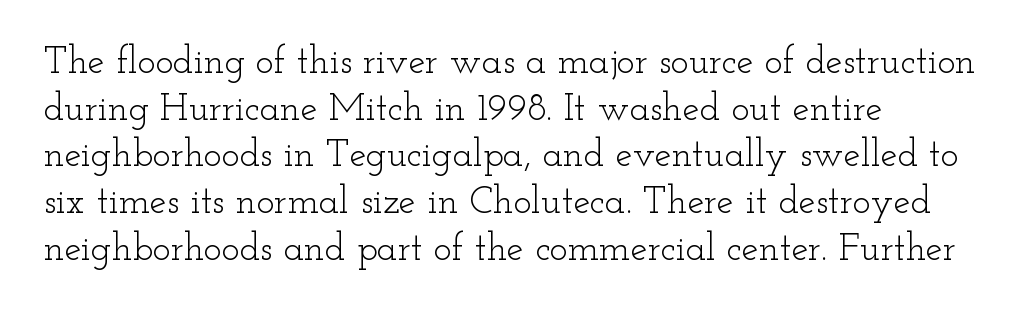
The rendering uses natural spacing where letterforms have individual widths. This is not heavy type; no bold has been used. The rendering shows small feet on the letterforms — a serif design. This is the regular roman posture of the typeface. Each line starts at the same left margin while the right side varies.
